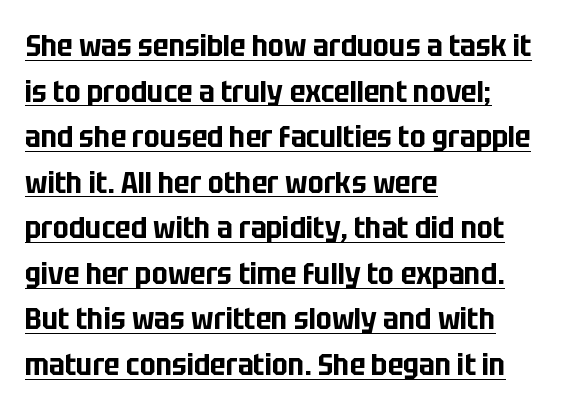
Does extra space separate the letters? No, they use regular spacing. Horizontal alignment here is leftward, the default for most running prose. The lettering stays uniformly vertical, giving the passage a roman look. Compared with typical paragraphs, the rows here are spaced about the same. Has an underline been added? It has. Nope, no serifs anywhere on these letters.
